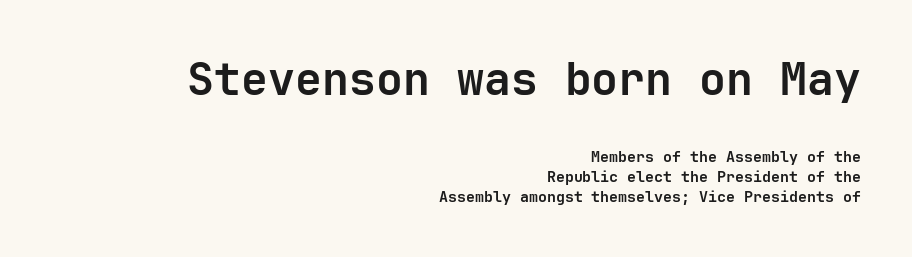
The image shows 45 px semibold sans-serif type, upright; set right-aligned, normal line spacing (1.33x), normal letter spacing, not underlined; the first (top) block is 3.0x larger; low stroke contrast and a medium x-height.
